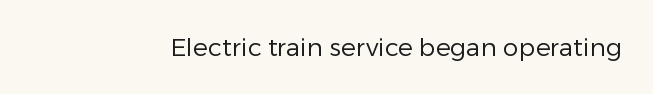
{"italic": "no", "bold": "no", "underline": "no", "letter_spacing": "normal", "letter_spacing_em": 0.0, "glyph_px": 25}
